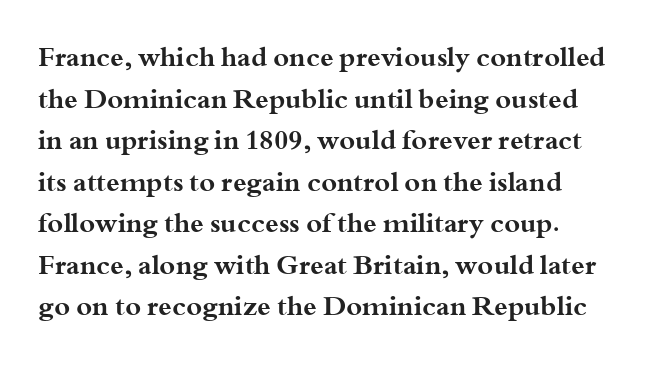
Q: Is the text bold? A: Yes.
Q: Is the text italic (slanted)? A: No, it is upright.
Q: Is the text underlined? A: No.
Q: Is the spacing between letters normal or unusually wide? A: Normal.
Q: Is the spacing between lines tight, normal or loose? A: Normal.
